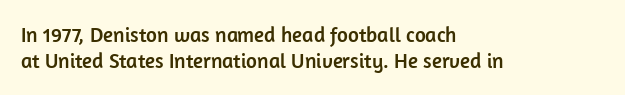
The image shows 21 px text type, upright; set left-aligned, line spacing 1.24x, normal letter spacing, not underlined.
